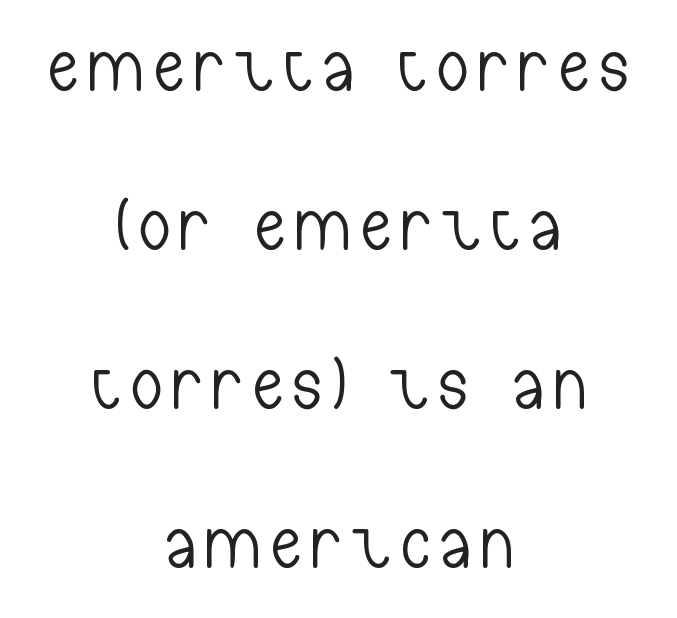
Varying glyph widths throughout — classic text-font behaviour. Designer's note — italics off, roman on. The face used here is a sans, in the tradition of grotesques and geometrics. Letters rest on an invisible, unmarked baseline. The typesetting does not lean heavy: it is not bold. The space between consecutive lines is lavish.
